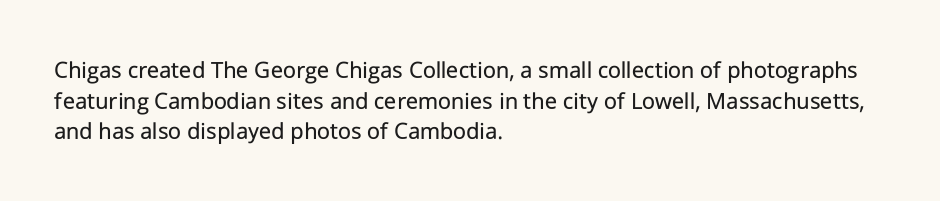
Q: Is the text bold? A: No.
Q: Is the text italic (slanted)? A: No, it is upright.
Q: Is the text underlined? A: No.
Q: How is the paragraph aligned? A: Left-aligned.
Q: Is the spacing between letters normal or unusually wide? A: Normal.
